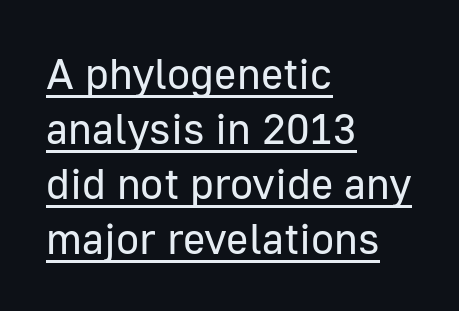
Q: Is the text bold? A: No.
Q: Is the text italic (slanted)? A: No, it is upright.
Q: Is the typeface a serif or a sans-serif typeface? A: Sans-serif.
Q: Is the text underlined? A: Yes.
Q: How is the paragraph aligned? A: Left-aligned.
Q: Is the spacing between letters normal or unusually wide? A: Normal.
Q: Is the spacing between lines tight, normal or loose? A: Normal.
Q: Width (condensed, normal, or wide)? A: Normal.
Q: Stroke contrast? A: Low.
Q: x-height? A: Medium.
Q: Monospaced? A: No.
